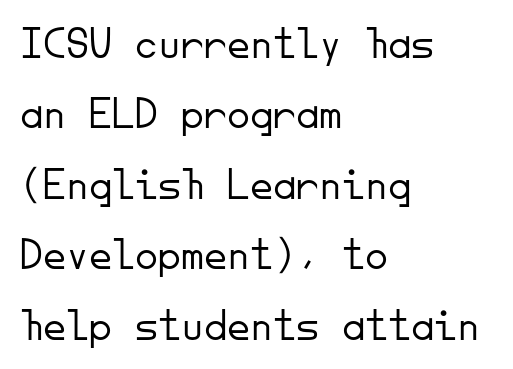
Q: Is the text bold? A: No.
Q: Is the text italic (slanted)? A: No, it is upright.
Q: Is the typeface a serif or a sans-serif typeface? A: Sans-serif.
Q: Is the text underlined? A: No.
Q: How is the paragraph aligned? A: Left-aligned.
Q: Is the spacing between letters normal or unusually wide? A: Normal.
Q: Is the spacing between lines tight, normal or loose? A: Normal.
Q: Width (condensed, normal, or wide)? A: Normal.
Q: Stroke contrast? A: Low.
Q: x-height? A: Small.
Q: Monospaced? A: Yes.
